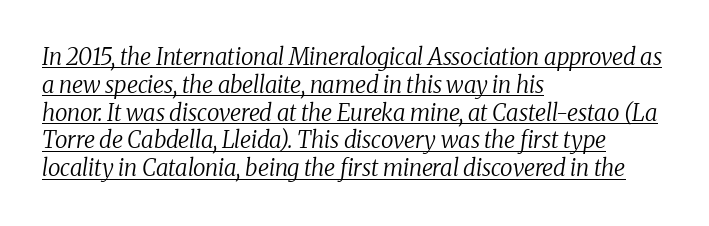
The image shows 23 px text type, italic (leaning right); set left-aligned, line spacing 1.21x, normal letter spacing, underlined.
